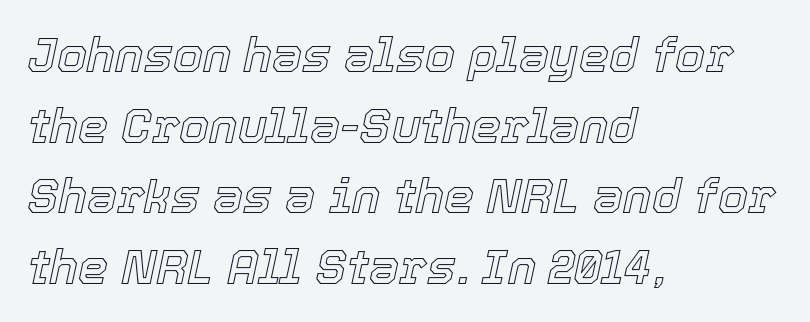
The image shows 48 px text type, italic (leaning right); set left-aligned, normal line spacing (1.47x), normal letter spacing, not underlined; a medium x-height.
